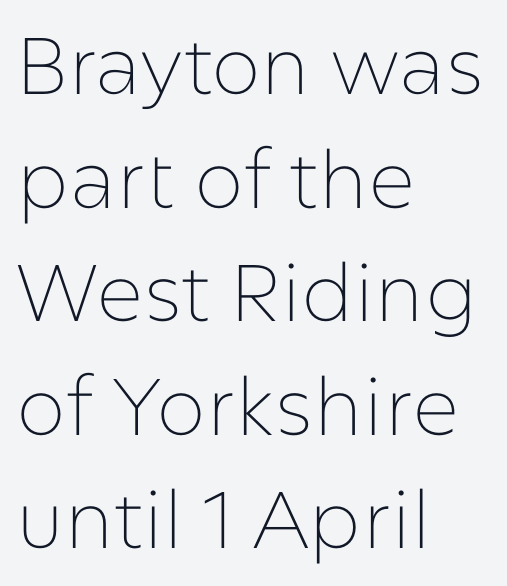
{"serif": "no", "italic": "no", "bold": "no", "weight": "thin", "width": "normal", "stroke_contrast": "low", "x_height": "medium", "monospaced": "no", "underline": "no", "align": "left", "line_spacing": "normal", "line_spacing_ratio": 1.42, "letter_spacing": "normal", "letter_spacing_em": 0.0, "glyph_px": 80}
